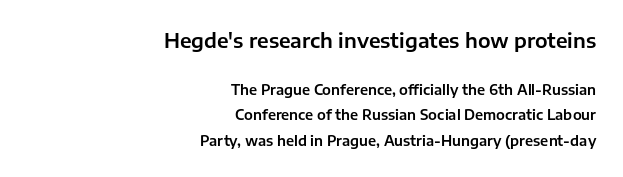
Q: Is the text italic (slanted)? A: No, it is upright.
Q: Is the text underlined? A: No.
Q: How is the paragraph aligned? A: Right-aligned.
Q: Is the spacing between letters normal or unusually wide? A: Normal.
Q: Which block of text is set in a larger size, the first (top) or the second (bottom)? A: The first (top) one.
